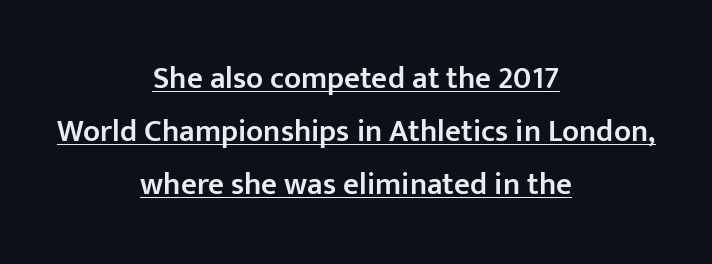
This rendering leaves character spacing at its baseline value. Layout note: lines centered. The font's upright variant was chosen for this text. On the weight axis this lands at semibold, roughly 600. You could not count columns in this text — the font is proportionally spaced. Classification — sans serif.
